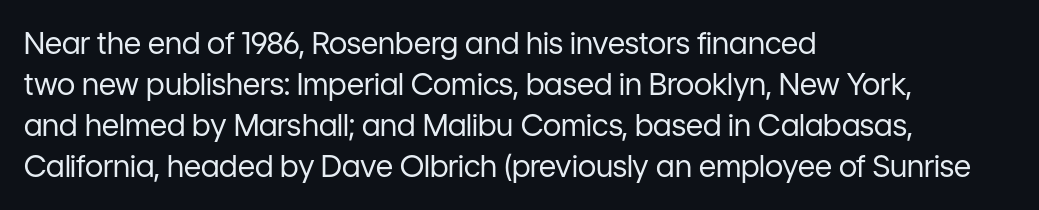
{"serif": "no", "italic": "no", "bold": "no", "weight": "regular", "width": "normal", "stroke_contrast": "low", "x_height": "medium", "monospaced": "no", "underline": "no", "align": "left", "line_spacing": "normal", "line_spacing_ratio": 1.37, "letter_spacing": "normal", "letter_spacing_em": 0.0, "glyph_px": 30}
